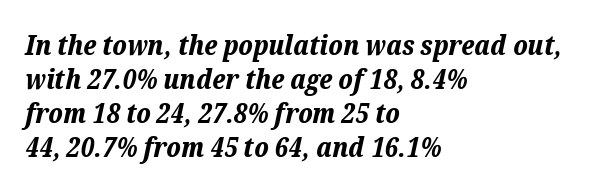
The image shows 28 px bold type, italic (leaning right); set left-aligned, line spacing 1.22x, normal letter spacing, not underlined; low stroke contrast and a medium x-height.
